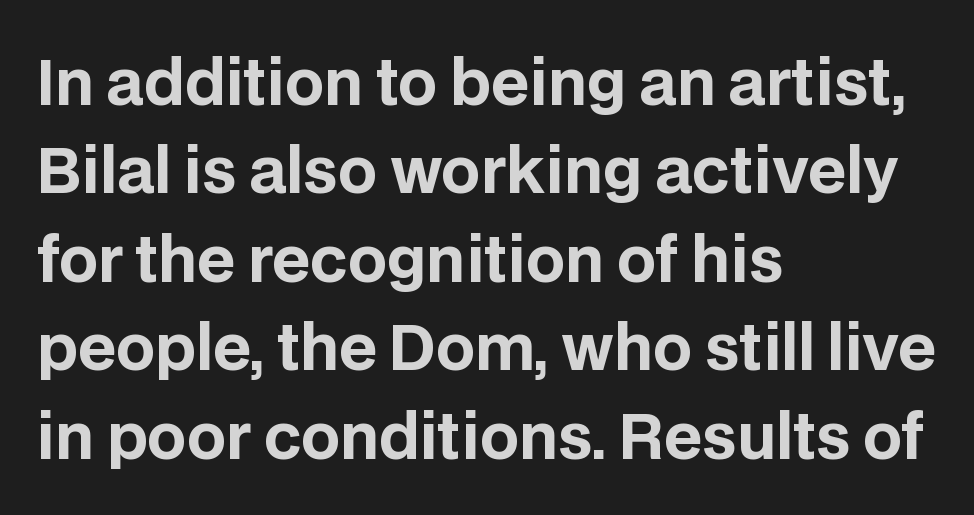
The image shows 61 px bold sans-serif type, upright; set left-aligned, normal line spacing (1.45x), normal letter spacing, not underlined; low stroke contrast and a large x-height.
